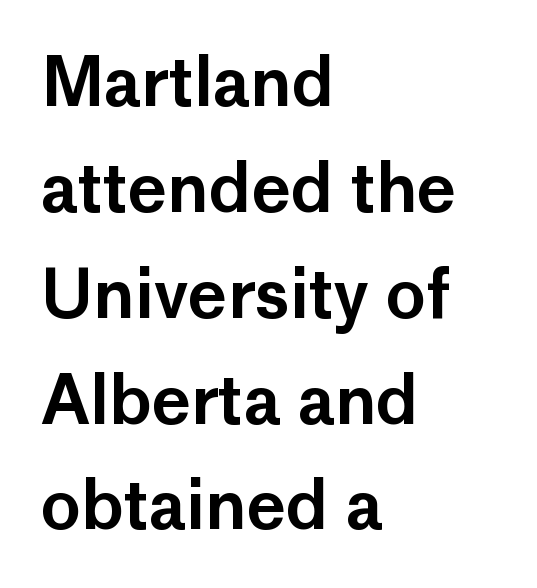
{"serif": "no", "italic": "no", "width": "normal", "stroke_contrast": "low", "x_height": "medium", "monospaced": "no", "underline": "no", "align": "left", "line_spacing": "normal", "line_spacing_ratio": 1.58, "letter_spacing": "normal", "letter_spacing_em": 0.0, "glyph_px": 67}
